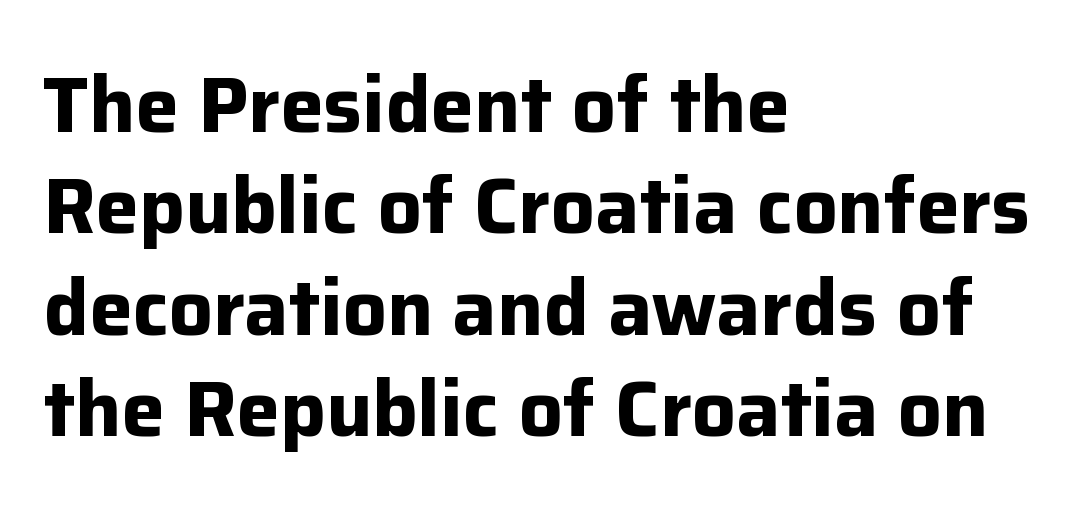
The image shows 78 px bold sans-serif type, upright; set left-aligned, normal line spacing (1.3x), normal letter spacing, not underlined; low stroke contrast and a medium x-height.
